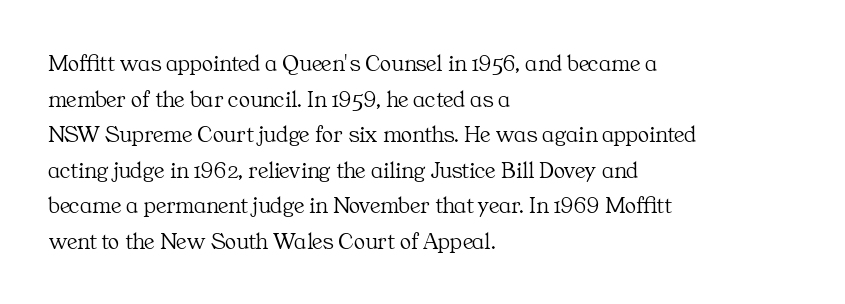
{"italic": "no", "bold": "no", "underline": "no", "align": "left", "line_spacing": "normal", "line_spacing_ratio": 1.48, "letter_spacing": "normal", "letter_spacing_em": 0.0, "glyph_px": 24}
